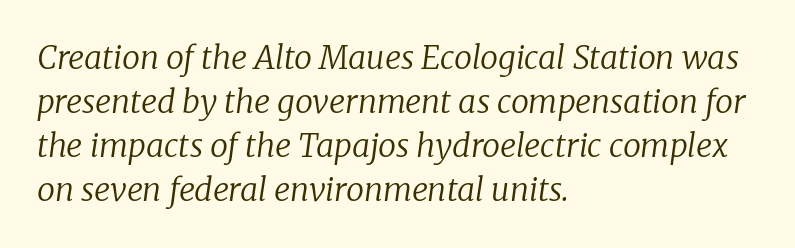
Stem width sits at or under what a default text font uses. Glance below the letters and you will spot only blank space. These lines are rendered in a variable-pitch font. Italic? Definitely — the glyphs are oblique. Nothing unusual about the tracking: characters are spaced as the font intends.
